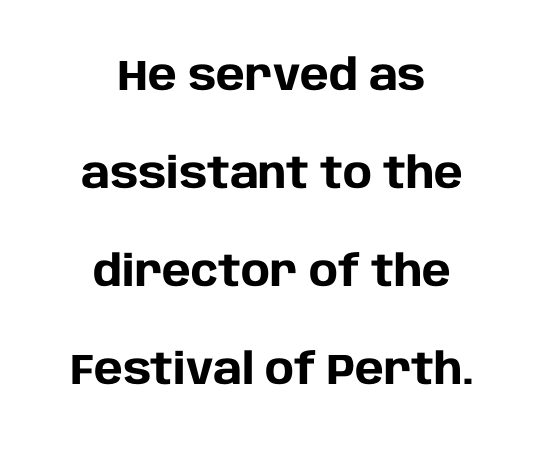
{"serif": "no", "italic": "no", "bold": "yes", "weight": "heavy", "width": "normal", "stroke_contrast": "low", "x_height": "large", "monospaced": "no", "underline": "no", "align": "center", "line_spacing": "loose", "line_spacing_ratio": 2.28, "letter_spacing": "normal", "letter_spacing_em": 0.0, "glyph_px": 43}
